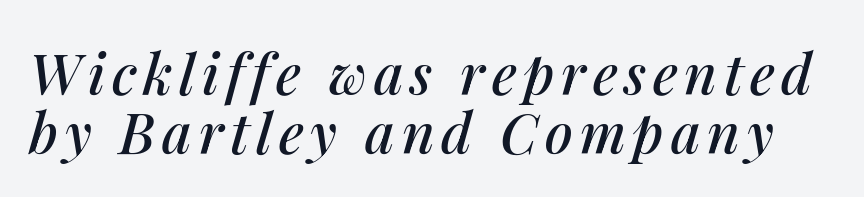
The image shows 56 px text type, italic (leaning right); set tight line spacing (1.05x), not underlined; medium stroke contrast and a medium x-height.
